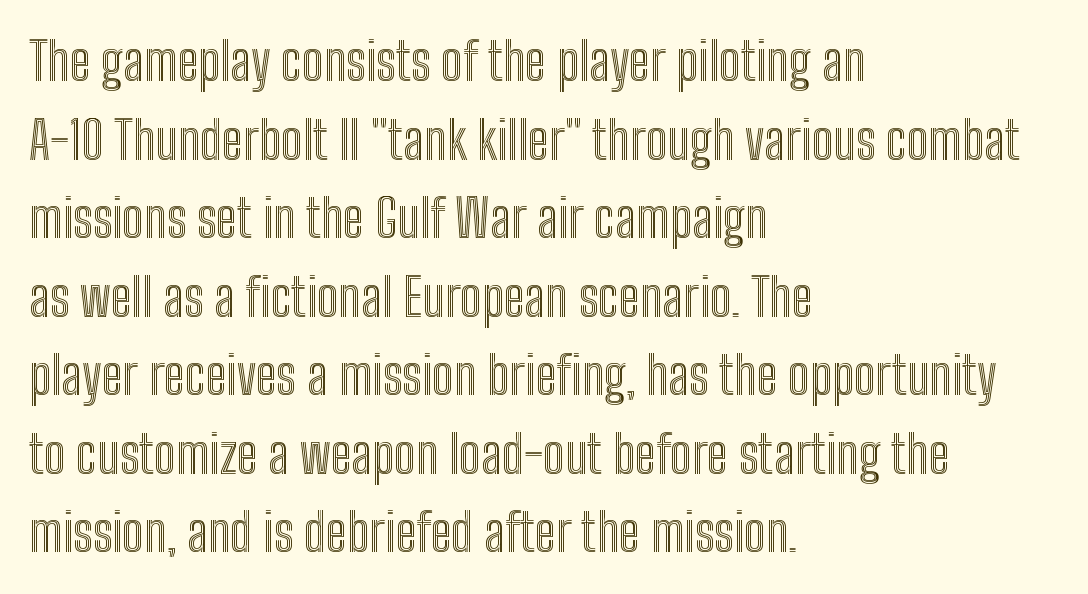
Q: Is the text italic (slanted)? A: No, it is upright.
Q: Is the text underlined? A: No.
Q: How is the paragraph aligned? A: Left-aligned.
Q: Is the spacing between letters normal or unusually wide? A: Normal.
Q: Is the spacing between lines tight, normal or loose? A: Normal.
Q: Width (condensed, normal, or wide)? A: Condensed.
Q: x-height? A: Medium.
Q: Monospaced? A: No.
